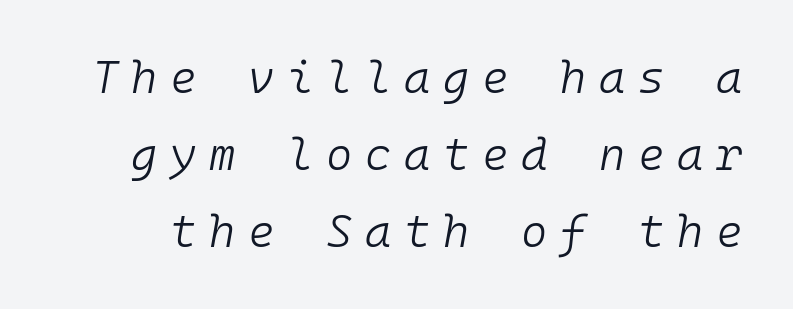
{"italic": "yes", "lean": "right", "slant_degrees": 10, "bold": "no", "weight": "light", "width": "normal", "stroke_contrast": "low", "x_height": "medium", "monospaced": "yes", "underline": "no", "line_spacing_ratio": 1.71, "letter_spacing": "wide", "letter_spacing_em": 0.28, "glyph_px": 45}
